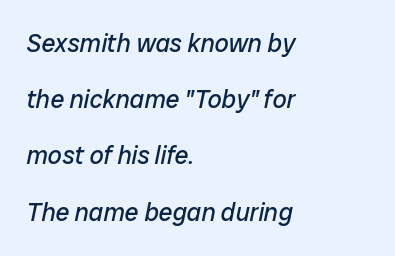
Q: Is the text bold? A: No.
Q: Is the text italic (slanted)? A: Yes, it leans right by about 12 degrees.
Q: Is the text underlined? A: No.
Q: How is the paragraph aligned? A: Left-aligned.
Q: Is the spacing between letters normal or unusually wide? A: Normal.
Q: Is the spacing between lines tight, normal or loose? A: Loose.
